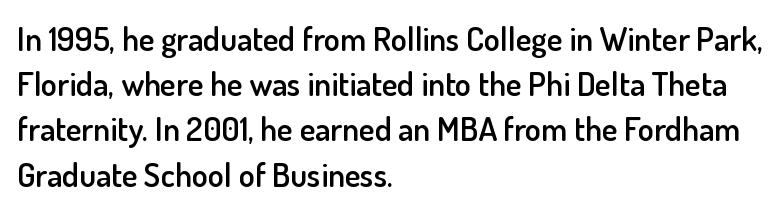
Q: Is the text bold? A: Semi-bold.
Q: Is the text italic (slanted)? A: No, it is upright.
Q: Is the typeface a serif or a sans-serif typeface? A: Sans-serif.
Q: Is the text underlined? A: No.
Q: How is the paragraph aligned? A: Left-aligned.
Q: Is the spacing between letters normal or unusually wide? A: Normal.
Q: Is the spacing between lines tight, normal or loose? A: Normal.
Q: Width (condensed, normal, or wide)? A: Normal.
Q: Stroke contrast? A: Low.
Q: x-height? A: Small.
Q: Monospaced? A: No.
